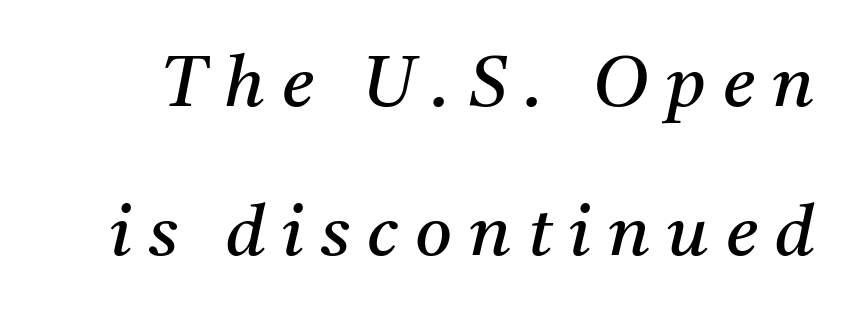
Q: Is the text bold? A: No.
Q: Is the text italic (slanted)? A: Yes, it leans right by about 11 degrees.
Q: Is the typeface a serif or a sans-serif typeface? A: Serif.
Q: Is the text underlined? A: No.
Q: Is the spacing between letters normal or unusually wide? A: Unusually wide.
Q: Is the spacing between lines tight, normal or loose? A: Loose.
Q: Width (condensed, normal, or wide)? A: Normal.
Q: Stroke contrast? A: Medium.
Q: x-height? A: Medium.
Q: Monospaced? A: No.
